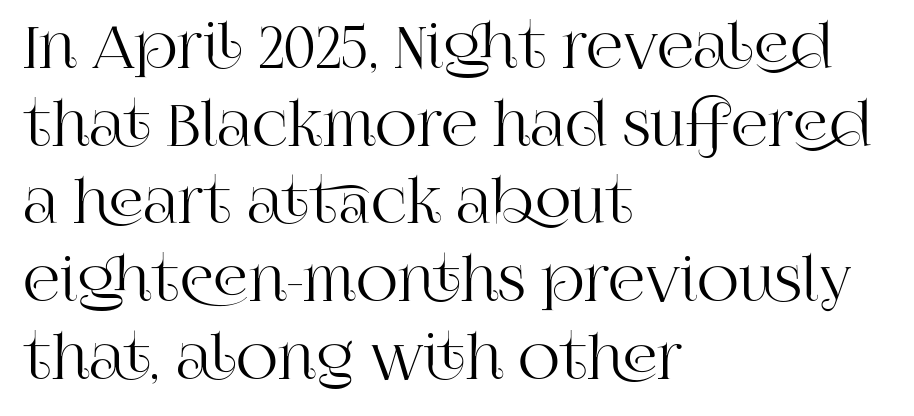
The image shows 58 px serif type, upright; set left-aligned, normal line spacing (1.34x), normal letter spacing, not underlined; high stroke contrast and a large x-height.
